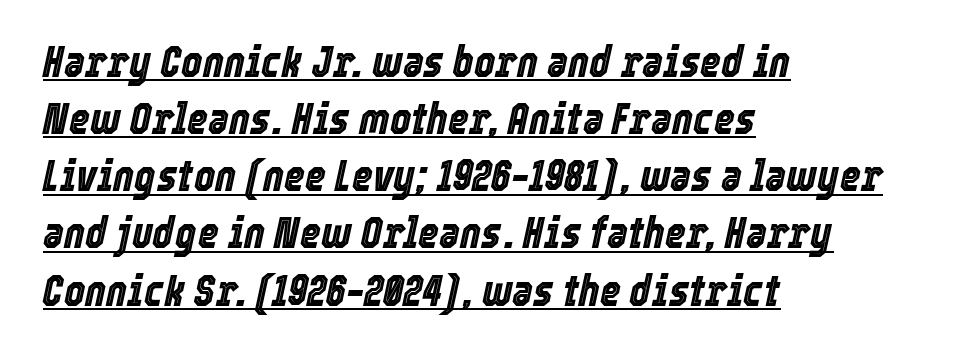
Slanted lettering throughout. Each letter keeps its own natural width here, so spacing adapts to shape. Is there an underline? Yes — a line sits under the letters. These lines are set flush left with a ragged right edge. Characters follow at the spacing the type designer built in.
